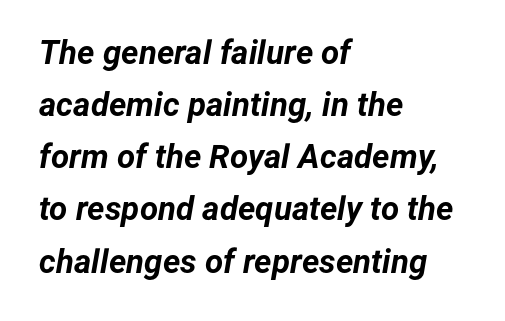
The image shows 33 px bold type, italic (leaning right); set left-aligned, normal line spacing (1.58x), normal letter spacing, not underlined; low stroke contrast and a medium x-height.
